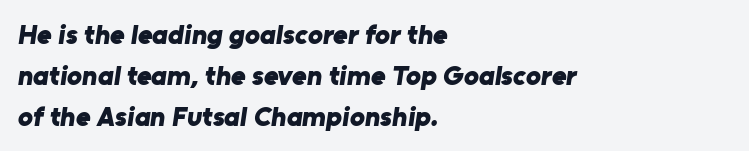
The image shows 28 px bold sans-serif type; set left-aligned, normal line spacing (1.47x), normal letter spacing, not underlined; low stroke contrast and a medium x-height.
